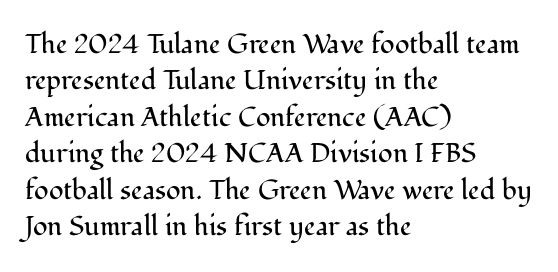
{"italic": "no", "bold": "no", "underline": "no", "align": "left", "line_spacing": "normal", "line_spacing_ratio": 1.35, "letter_spacing": "normal", "letter_spacing_em": 0.0, "glyph_px": 27}
